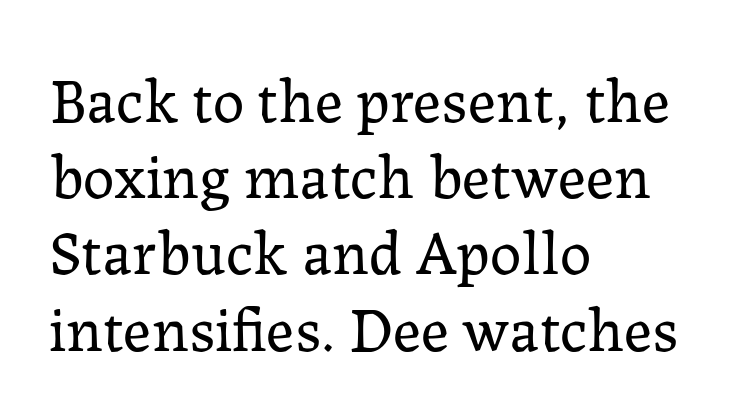
{"serif": "yes", "italic": "no", "bold": "no", "weight": "regular", "width": "normal", "stroke_contrast": "low", "x_height": "medium", "monospaced": "no", "underline": "no", "align": "left", "line_spacing_ratio": 1.21, "letter_spacing": "normal", "letter_spacing_em": 0.0, "glyph_px": 63}
